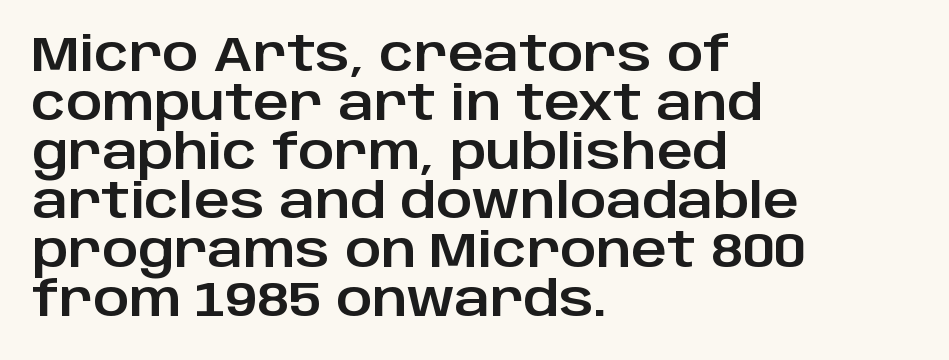
The image shows 49 px sans-serif type, upright; set left-aligned, tight line spacing (1.0x), normal letter spacing, not underlined; low stroke contrast and a large x-height.
